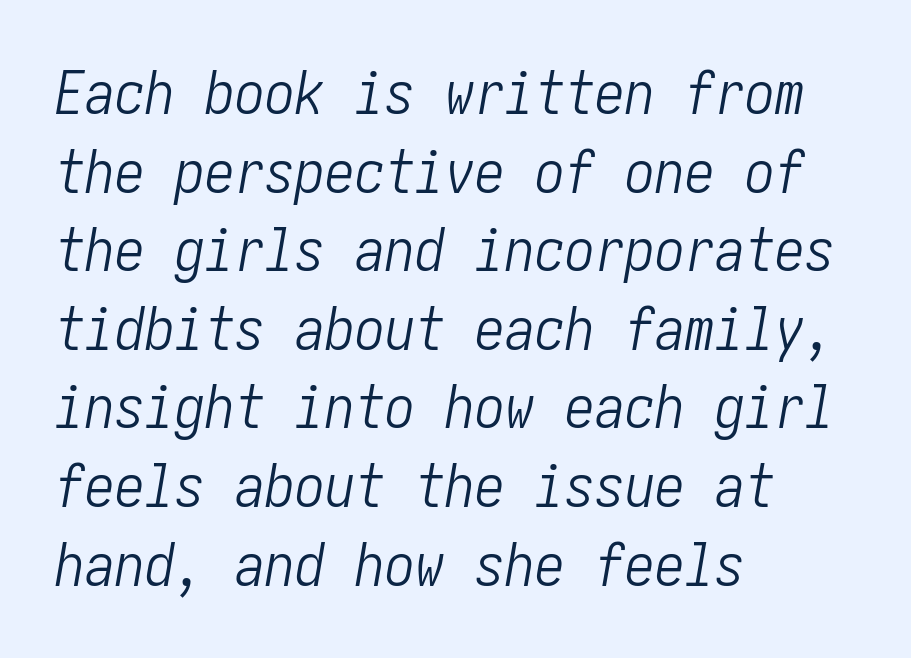
The image shows 60 px light, condensed type, italic (leaning right); set left-aligned, normal line spacing (1.31x), normal letter spacing, not underlined; low stroke contrast and a medium x-height.
